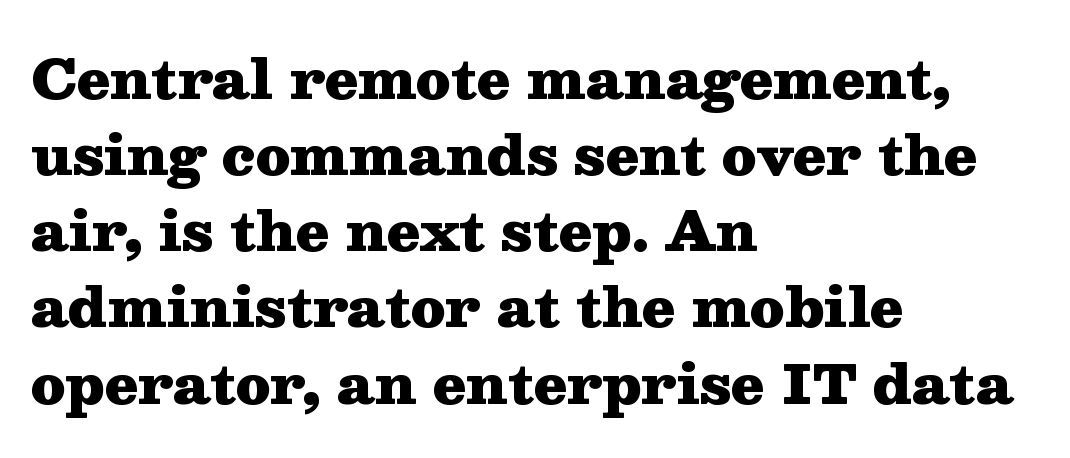
Each letter's strokes conclude with small projecting serifs. A full-strength bold gives these letters their thick strokes. Between one letter and the next there's only the usual sliver of space. Type without underlining.
